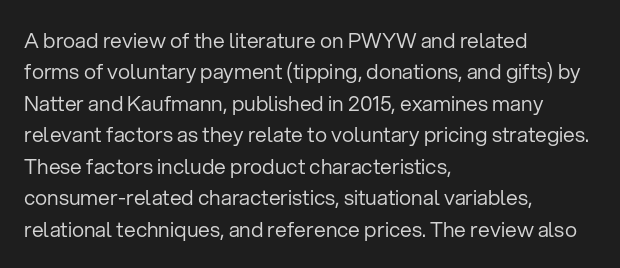
Each row of text sits above clean, open space. Italic? Not at all — the glyphs are vertical. Typeset ragged right — the left edge is the straight one. Each word holds together tightly as a unit, with standard inter-letter gaps. Interline gaps are of average width in this sample.
